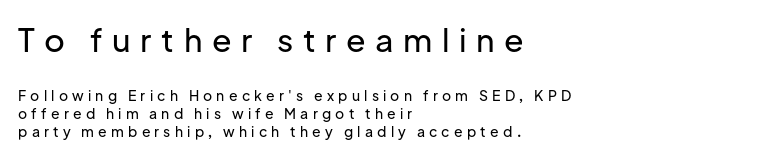
{"serif": "no", "italic": "no", "width": "normal", "stroke_contrast": "low", "x_height": "medium", "monospaced": "no", "underline": "no", "align": "left", "line_spacing": "normal", "line_spacing_ratio": 1.31, "letter_spacing": "wide", "letter_spacing_em": 0.3, "larger_block": "first", "size_ratio": 2.29, "glyph_px": 32}
